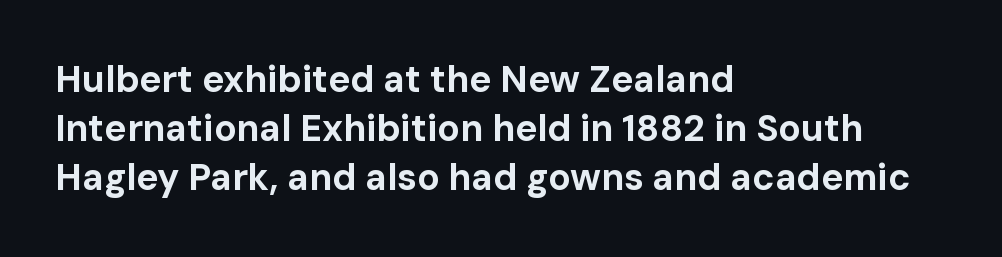
The image shows 37 px bold sans-serif type, upright; set left-aligned, normal line spacing (1.32x), normal letter spacing, not underlined; low stroke contrast and a medium x-height.
